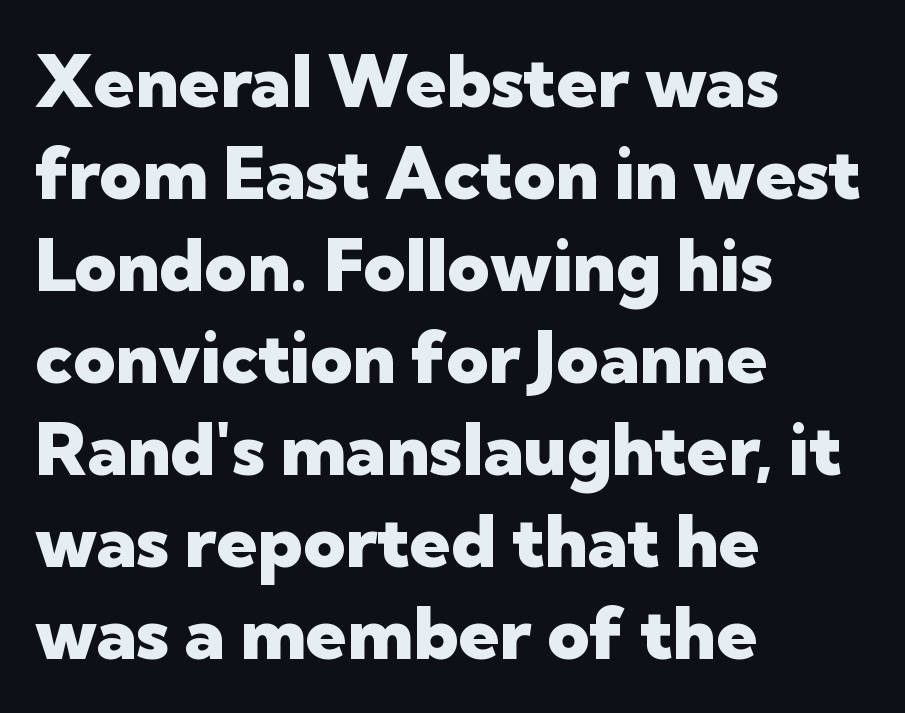
Q: Is the text bold? A: Yes.
Q: Is the text italic (slanted)? A: No, it is upright.
Q: Is the typeface a serif or a sans-serif typeface? A: Sans-serif.
Q: Is the text underlined? A: No.
Q: How is the paragraph aligned? A: Left-aligned.
Q: Is the spacing between letters normal or unusually wide? A: Normal.
Q: Is the spacing between lines tight, normal or loose? A: Normal.
Q: Width (condensed, normal, or wide)? A: Normal.
Q: Stroke contrast? A: Low.
Q: x-height? A: Medium.
Q: Monospaced? A: No.
